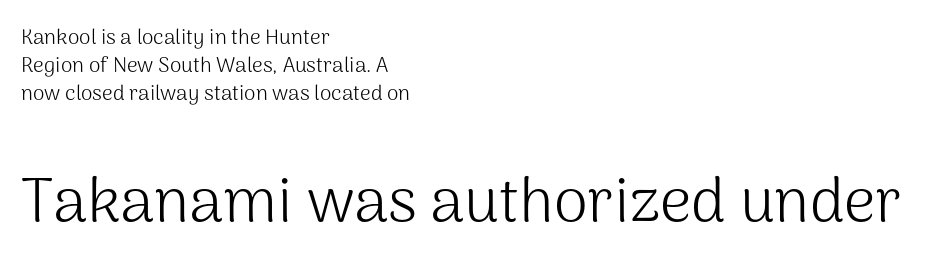
Each letter's strokes conclude bluntly, with no projecting serifs. Each row of text sits above clean, open space. How would I describe the line gaps? Plain and ordinary. Caption: face not bold, strokes unweighted.
